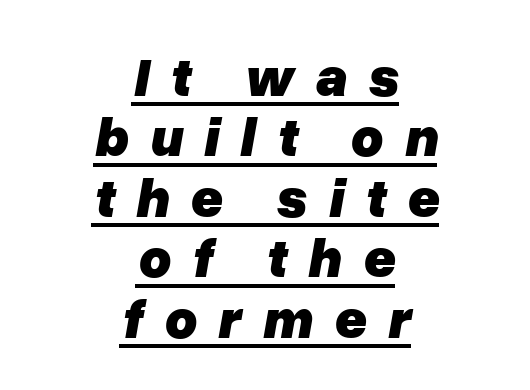
{"italic": "yes", "lean": "right", "slant_degrees": 10, "bold": "yes", "weight": "heavy", "width": "normal", "stroke_contrast": "low", "x_height": "medium", "monospaced": "no", "underline": "yes", "align": "center", "line_spacing": "tight", "line_spacing_ratio": 1.08, "letter_spacing": "wide", "letter_spacing_em": 0.37, "glyph_px": 56}
